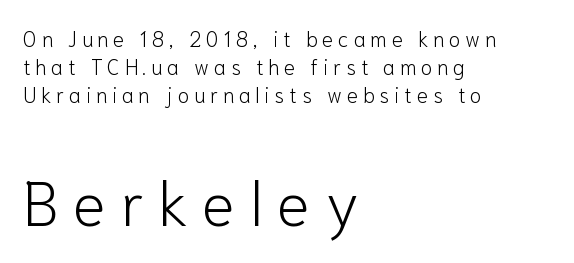
The image shows 62 px light sans-serif type, upright; set left-aligned, normal line spacing (1.34x), unusually wide letter spacing (+0.23 em), not underlined; the second (bottom) block is 2.95x larger; low stroke contrast and a medium x-height.
